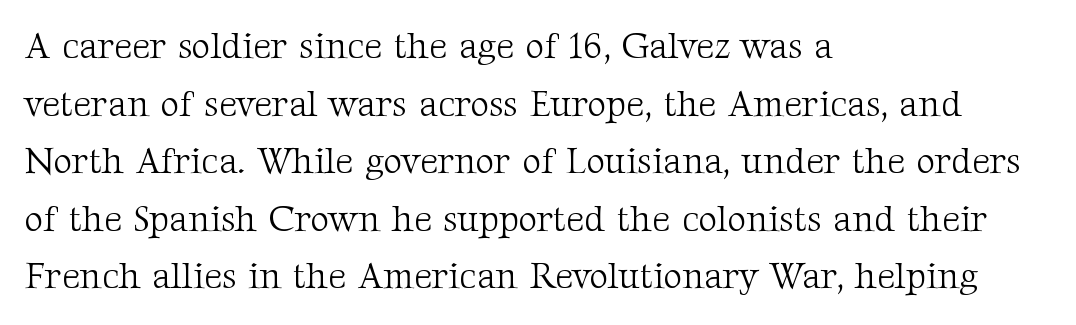
{"serif": "yes", "italic": "no", "bold": "no", "weight": "light", "width": "normal", "stroke_contrast": "medium", "x_height": "medium", "monospaced": "no", "underline": "no", "align": "left", "line_spacing": "normal", "line_spacing_ratio": 1.6, "letter_spacing": "normal", "letter_spacing_em": 0.0, "glyph_px": 36}
